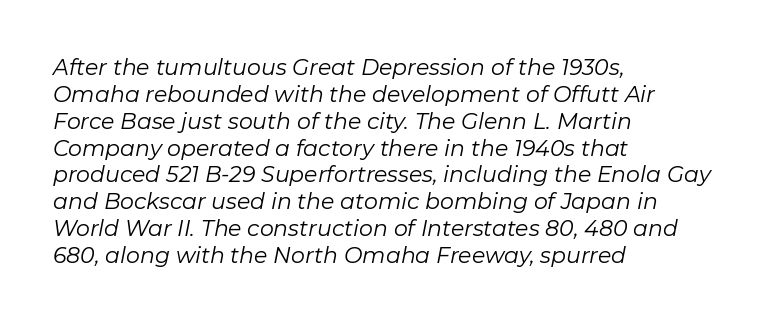
The image shows 22 px text type, italic (leaning right); set left-aligned, line spacing 1.22x, normal letter spacing, not underlined.
